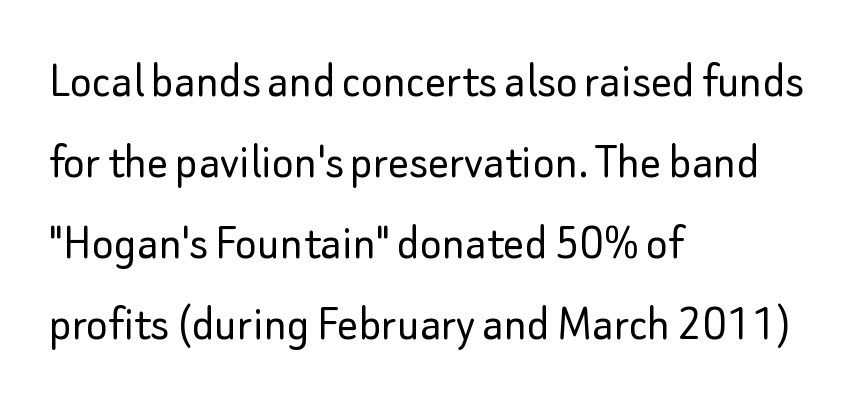
{"serif": "no", "italic": "no", "bold": "no", "weight": "light", "width": "normal", "stroke_contrast": "low", "x_height": "small", "monospaced": "no", "underline": "no", "align": "left", "line_spacing": "normal", "line_spacing_ratio": 1.56, "letter_spacing": "normal", "letter_spacing_em": 0.0, "glyph_px": 52}
